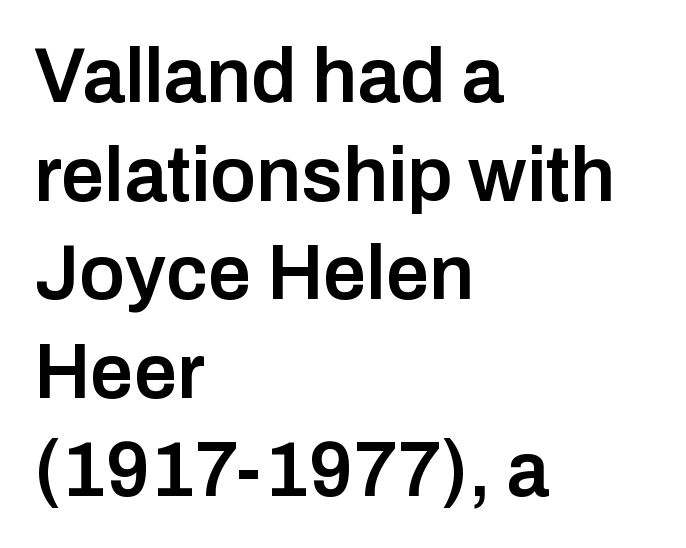
The image shows 77 px semibold sans-serif type, upright; set left-aligned, normal line spacing (1.28x), normal letter spacing, not underlined; low stroke contrast and a medium x-height.
